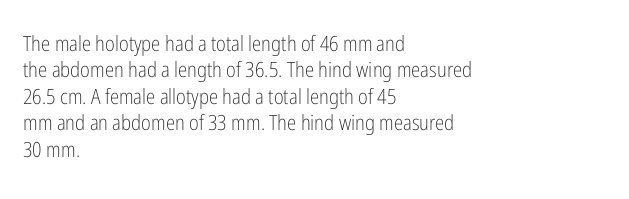
{"italic": "no", "bold": "no", "underline": "no", "align": "left", "line_spacing": "normal", "line_spacing_ratio": 1.26, "letter_spacing": "normal", "letter_spacing_em": 0.0, "glyph_px": 21}
